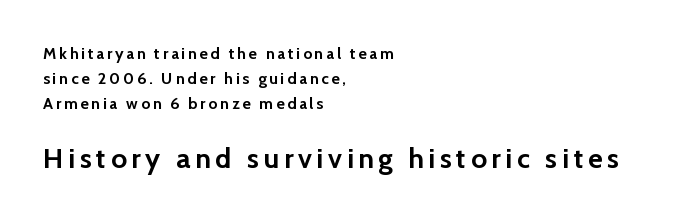
Weight check: bold — yes, fully. Quick note: underline off. Does the type have serifs? No, each stem ends abruptly. Each new line begins a customary step beneath the previous one. A roman cut, with each character standing at attention.
